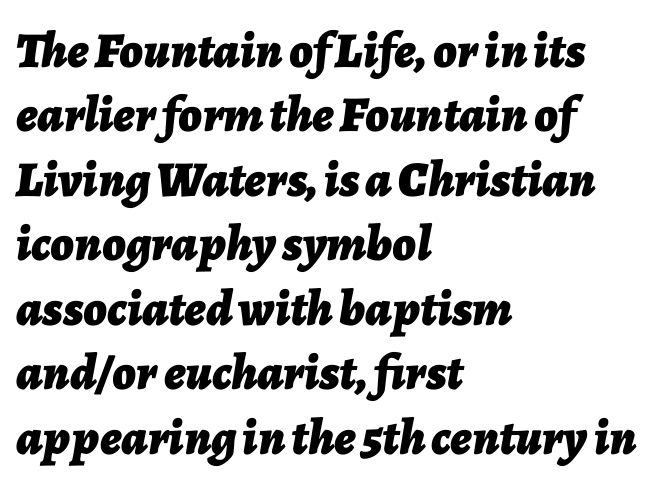
{"italic": "yes", "lean": "right", "slant_degrees": 7, "bold": "yes", "weight": "bold", "width": "normal", "stroke_contrast": "low", "x_height": "medium", "monospaced": "no", "underline": "no", "align": "left", "line_spacing": "normal", "line_spacing_ratio": 1.29, "letter_spacing": "normal", "letter_spacing_em": 0.0, "glyph_px": 50}
